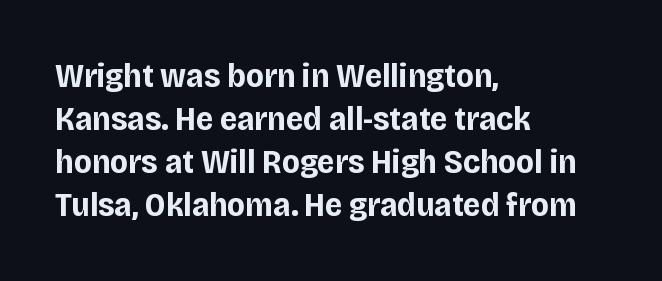
Serif or sans? Sans — the stroke terminals are bare. When letters stand straight like this, we call the style roman or upright. Words appear dense and cohesive because spacing is normal. A bare baseline throughout the passage. The passage shown is typed in a proportional face where columns would drift.
